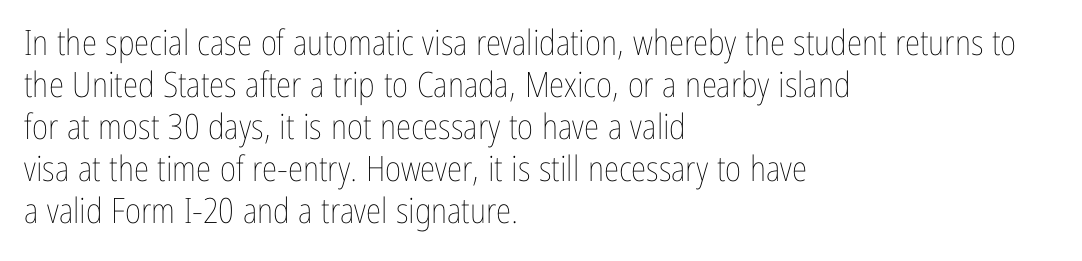
Q: Is the text bold? A: No.
Q: Is the text italic (slanted)? A: No, it is upright.
Q: Is the text underlined? A: No.
Q: How is the paragraph aligned? A: Left-aligned.
Q: Is the spacing between letters normal or unusually wide? A: Normal.
Q: Width (condensed, normal, or wide)? A: Condensed.
Q: Stroke contrast? A: Low.
Q: x-height? A: Medium.
Q: Monospaced? A: No.
